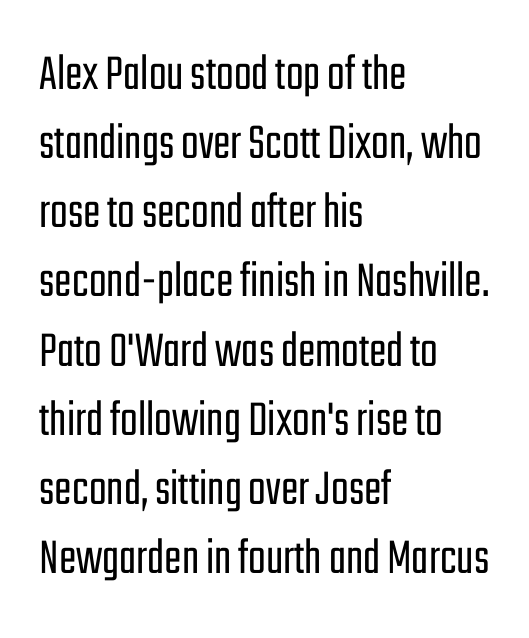
The strokes carry an ordinary text weight at most. Descenders hang freely into open space. The lines are quadded left. These lines are composed in type without serifs.
